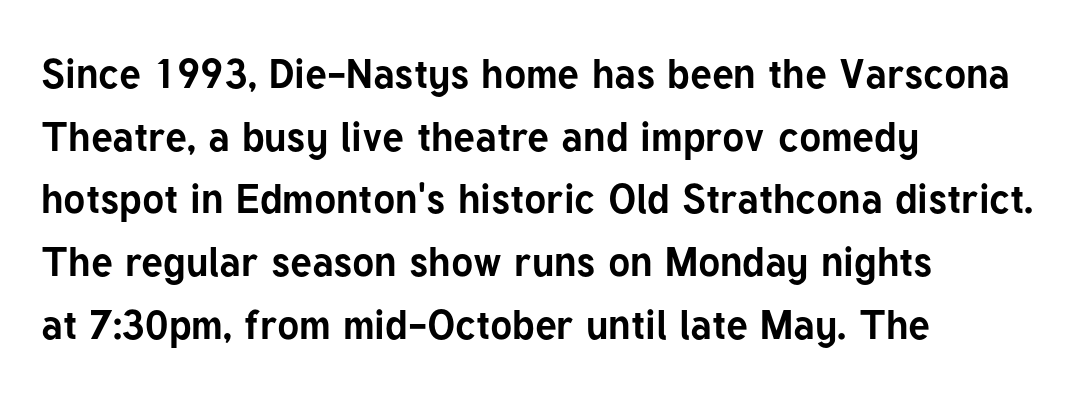
The image shows 41 px bold sans-serif type, upright; set left-aligned, normal line spacing (1.53x), normal letter spacing, not underlined; low stroke contrast and a medium x-height.
